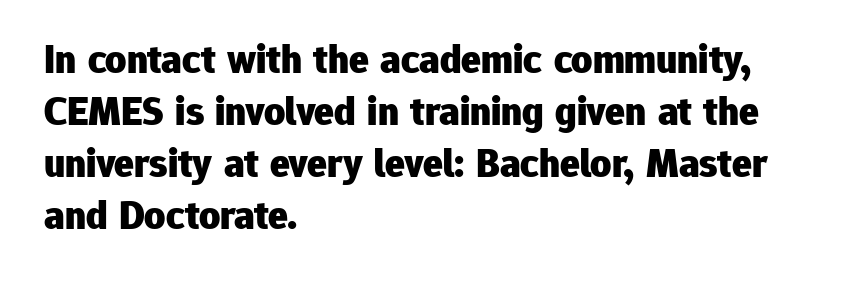
The strokes are fattened all the way to bold. You can tell it's not italic because the verticals are truly vertical. Spacing verdict: proportional, widths tailored to each character. This sample uses plain, unmodified letter spacing. Rule under the text: the space is simply empty. Vertically, the passage feels balanced, rows spaced as you'd expect.
